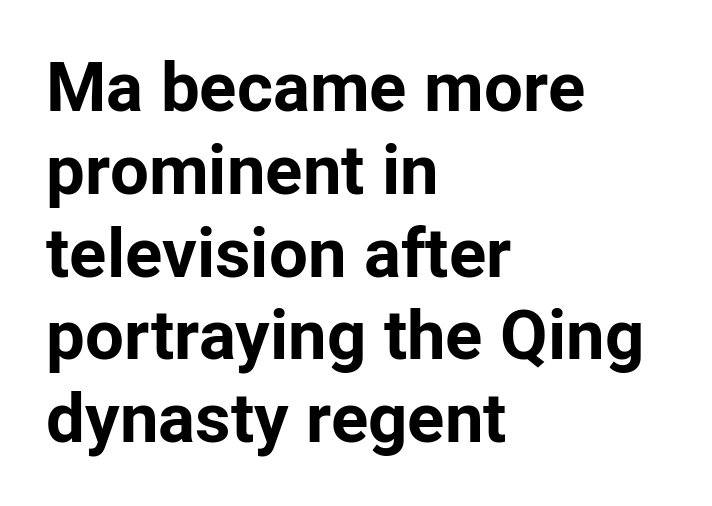
{"serif": "no", "italic": "no", "bold": "yes", "weight": "bold", "width": "normal", "stroke_contrast": "low", "x_height": "medium", "monospaced": "no", "underline": "no", "align": "left", "line_spacing_ratio": 1.2, "letter_spacing": "normal", "letter_spacing_em": 0.0, "glyph_px": 69}
